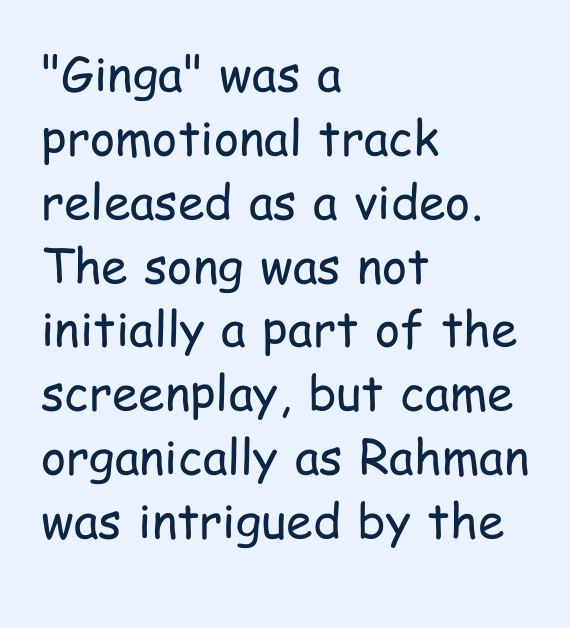
Q: Is the text bold? A: No.
Q: Is the text italic (slanted)? A: No, it is upright.
Q: Is the typeface a serif or a sans-serif typeface? A: Sans-serif.
Q: Is the text underlined? A: No.
Q: How is the paragraph aligned? A: Left-aligned.
Q: Is the spacing between letters normal or unusually wide? A: Normal.
Q: Is the spacing between lines tight, normal or loose? A: Normal.
Q: Width (condensed, normal, or wide)? A: Condensed.
Q: Stroke contrast? A: Low.
Q: x-height? A: Medium.
Q: Monospaced? A: No.
